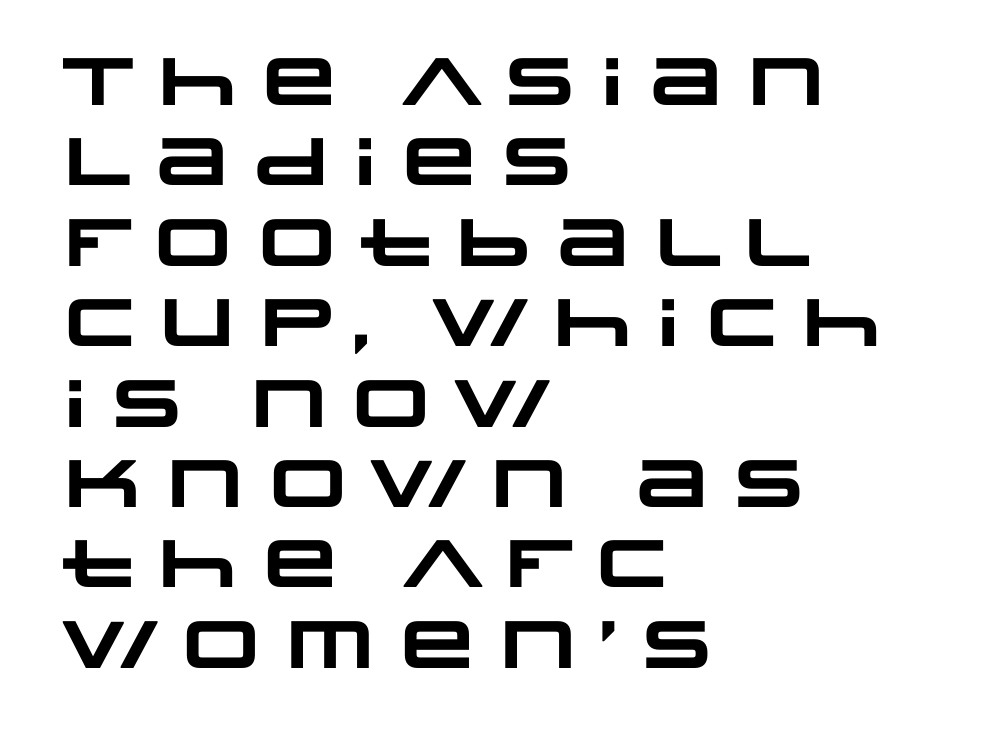
The zone under the glyphs is completely vacant. The rag falls on the right side of this text block. These lines are rendered in a variable-pitch font. The passage shown is typeset with a sans-serif family. The typesetting leans heavy: a genuine bold.
